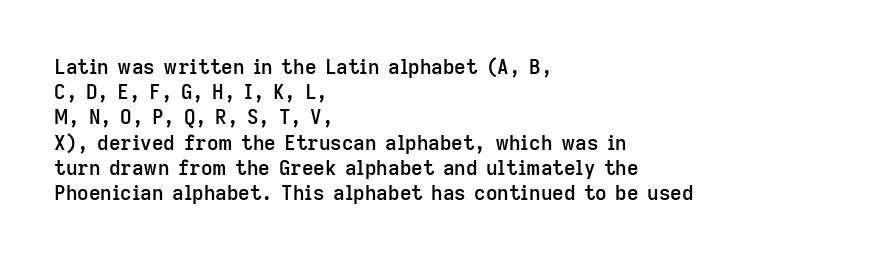
The image shows 20 px text type, upright; set left-aligned, normal line spacing (1.26x), normal letter spacing, not underlined.
